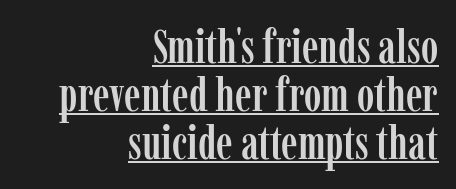
The designer dialed line spacing down below the default. Each line ends at the same right margin while the left side varies. Students, note that the glyphs here touch the page at normal intervals. Designer's note — italics off, roman on. Yep, those are serifs on the letters. Decoration check: the copy is underlined.
